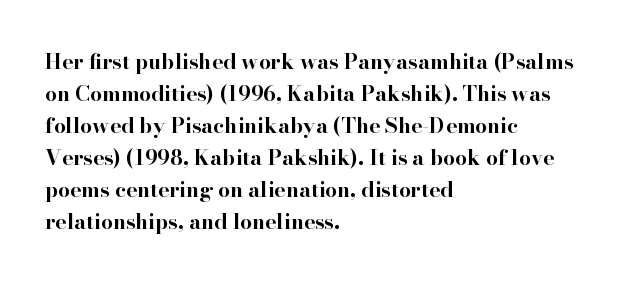
The image shows 21 px bold type, upright; set left-aligned, normal line spacing (1.52x), normal letter spacing, not underlined.
